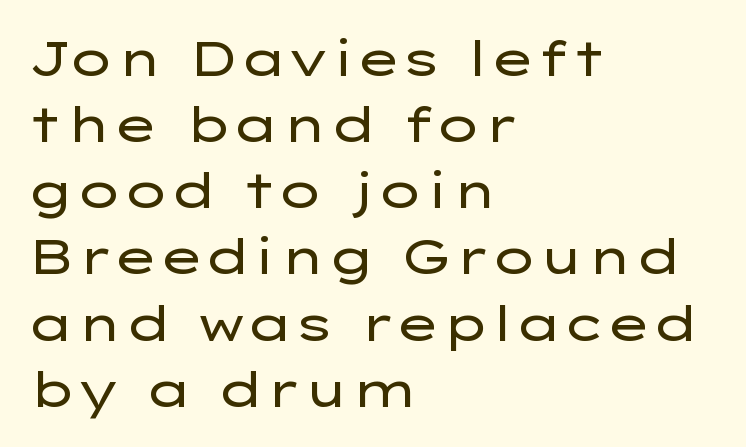
Here the designer chose a conventional face with non-uniform glyph widths. The tracking reads as untouched default to a designer's eye. Stems here are at most as thick as an everyday book face. Nobody drew a line under any word here. Look at the bottom of the vertical strokes: they stop flat, with no serifs. Style check: upright.
